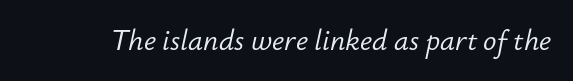
{"italic": "yes", "lean": "right", "slant_degrees": 12, "bold": "no", "weight": "light", "width": "normal", "stroke_contrast": "low", "x_height": "small", "monospaced": "no", "underline": "no", "letter_spacing": "normal", "letter_spacing_em": 0.0, "glyph_px": 28}
